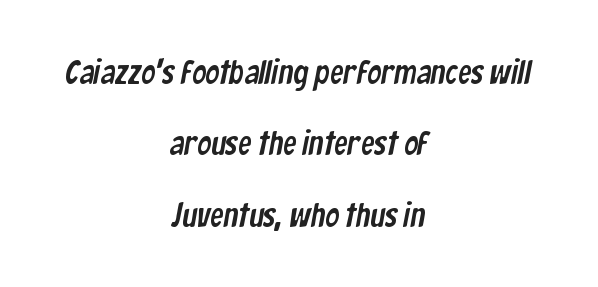
Q: Is the typeface a serif or a sans-serif typeface? A: Sans-serif.
Q: Is the text underlined? A: No.
Q: How is the paragraph aligned? A: Centered.
Q: Is the spacing between letters normal or unusually wide? A: Normal.
Q: Is the spacing between lines tight, normal or loose? A: Loose.
Q: Width (condensed, normal, or wide)? A: Condensed.
Q: Stroke contrast? A: Low.
Q: x-height? A: Medium.
Q: Monospaced? A: No.
